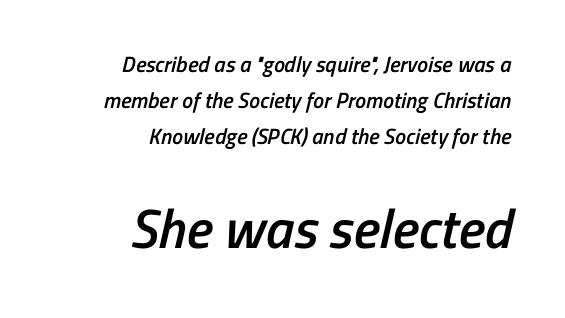
Line ends are locked; line starts wander. The face used here appears at its bigger size in the lower chunk. The designer went with a sans here, leaving each stem footless. Does the leading feel generous? No, just average. Varying glyph widths throughout — classic text-font behaviour.
